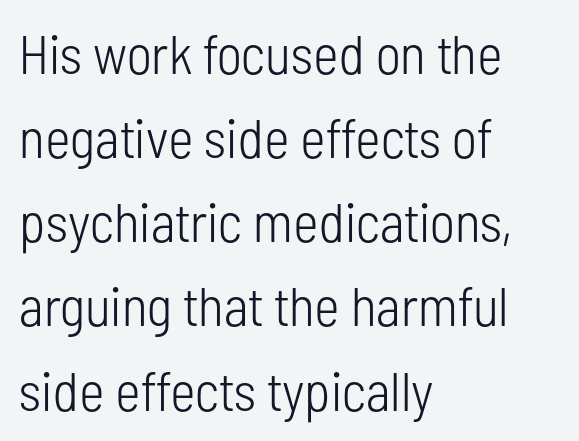
Q: Is the text bold? A: No.
Q: Is the text italic (slanted)? A: No, it is upright.
Q: Is the typeface a serif or a sans-serif typeface? A: Sans-serif.
Q: Is the text underlined? A: No.
Q: How is the paragraph aligned? A: Left-aligned.
Q: Is the spacing between letters normal or unusually wide? A: Normal.
Q: Is the spacing between lines tight, normal or loose? A: Normal.
Q: Width (condensed, normal, or wide)? A: Condensed.
Q: Stroke contrast? A: Low.
Q: x-height? A: Medium.
Q: Monospaced? A: No.
